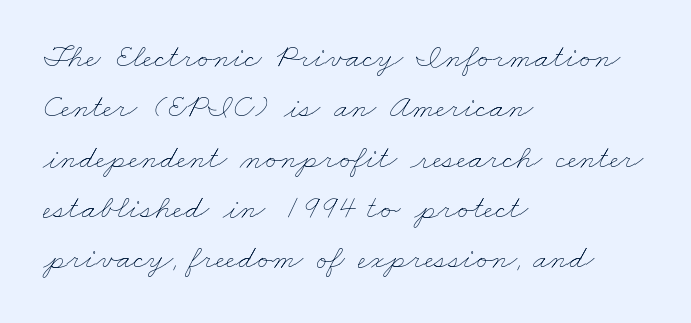
Q: Is the text bold? A: No.
Q: Is the text underlined? A: No.
Q: How is the paragraph aligned? A: Left-aligned.
Q: Is the spacing between letters normal or unusually wide? A: Normal.
Q: Is the spacing between lines tight, normal or loose? A: Normal.
Q: Width (condensed, normal, or wide)? A: Wide.
Q: Stroke contrast? A: Low.
Q: x-height? A: Small.
Q: Monospaced? A: No.
